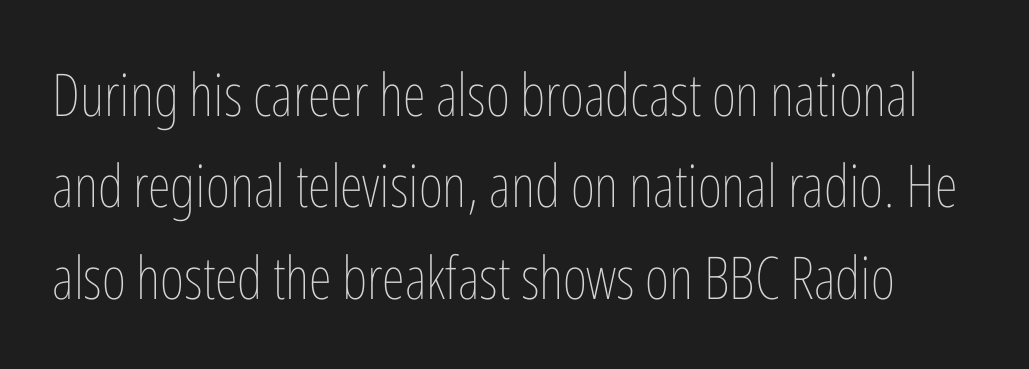
{"italic": "no", "bold": "no", "weight": "thin", "width": "condensed", "stroke_contrast": "low", "x_height": "medium", "monospaced": "no", "underline": "no", "line_spacing": "normal", "line_spacing_ratio": 1.55, "letter_spacing": "normal", "letter_spacing_em": 0.0, "glyph_px": 59}
